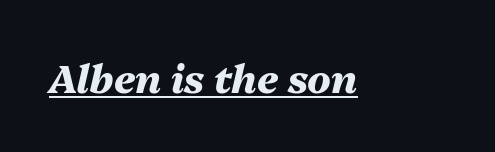
The rendering uses natural spacing where letterforms have individual widths. A baseline rule has been typeset under these characters. Heavy, bold letterforms. No extra tracking has been applied to these lines. Rendered with sloped, italic letterforms.
